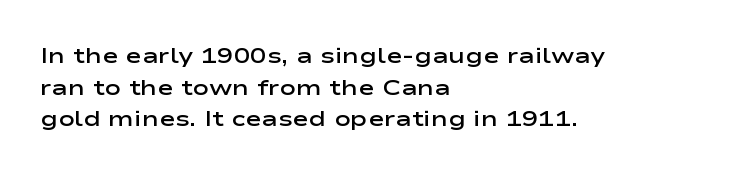
Q: Is the text bold? A: Semi-bold.
Q: Is the text italic (slanted)? A: No, it is upright.
Q: Is the text underlined? A: No.
Q: How is the paragraph aligned? A: Left-aligned.
Q: Is the spacing between letters normal or unusually wide? A: Normal.
Q: Is the spacing between lines tight, normal or loose? A: Normal.
